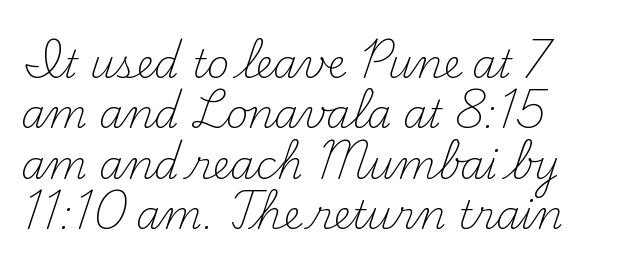
{"bold": "no", "weight": "light", "width": "normal", "stroke_contrast": "medium", "x_height": "small", "monospaced": "no", "underline": "no", "align": "left", "line_spacing": "normal", "line_spacing_ratio": 1.29, "letter_spacing": "normal", "letter_spacing_em": 0.0, "glyph_px": 39}
